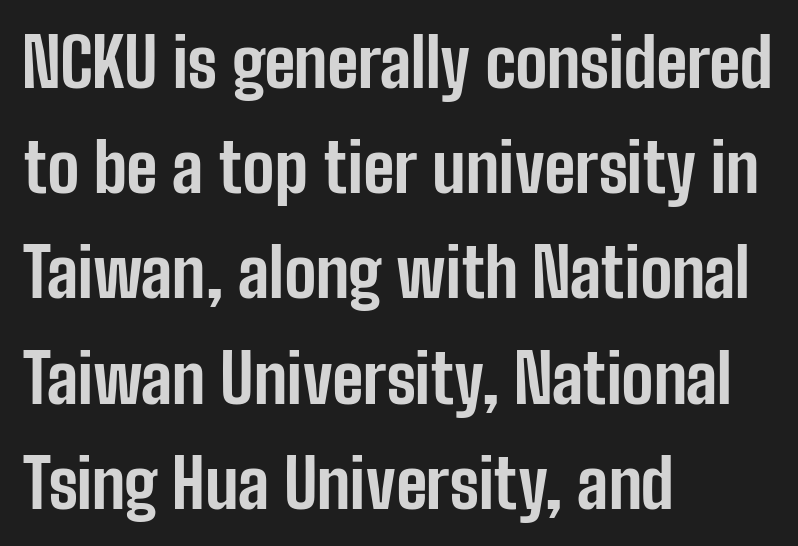
Looks like regular typesetting: each glyph gets only the width it needs. Note: no serifs on the glyphs. The lines in this sample share a left origin and differ only in where they stop. Descenders are the only things crossing below the line. Standard letterfit; no display-style spreading of the glyphs. The lettering holds an erect, upright posture throughout.
